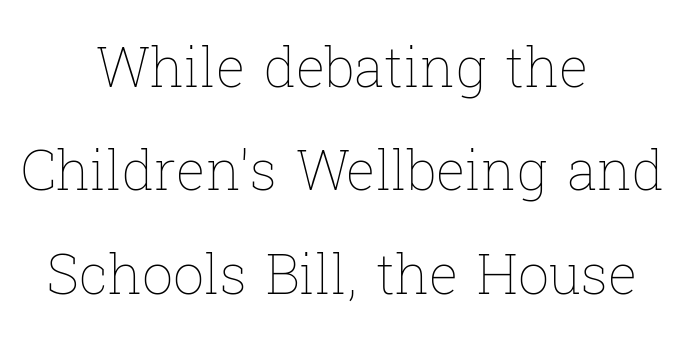
{"italic": "no", "bold": "no", "weight": "thin", "width": "normal", "stroke_contrast": "low", "x_height": "medium", "monospaced": "no", "underline": "no", "align": "center", "line_spacing_ratio": 1.88, "letter_spacing": "normal", "letter_spacing_em": 0.0, "glyph_px": 55}
